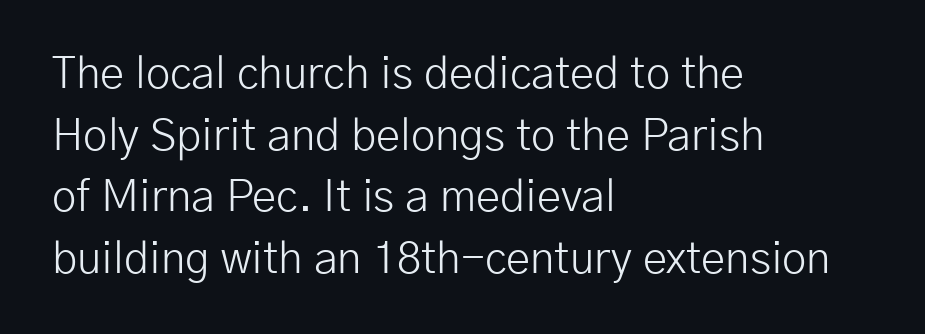
Q: Is the text bold? A: No.
Q: Is the text italic (slanted)? A: No, it is upright.
Q: Is the typeface a serif or a sans-serif typeface? A: Sans-serif.
Q: Is the text underlined? A: No.
Q: How is the paragraph aligned? A: Left-aligned.
Q: Is the spacing between letters normal or unusually wide? A: Normal.
Q: Is the spacing between lines tight, normal or loose? A: Normal.
Q: Width (condensed, normal, or wide)? A: Normal.
Q: Stroke contrast? A: Low.
Q: x-height? A: Medium.
Q: Monospaced? A: No.
